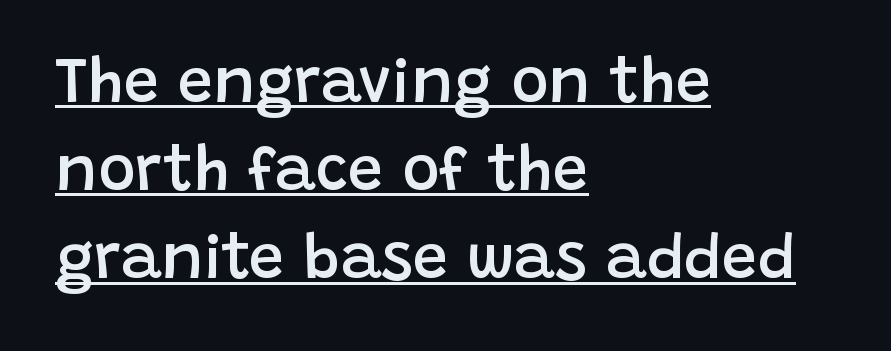
The image shows 63 px semibold sans-serif type, upright; set left-aligned, normal line spacing (1.4x), normal letter spacing, underlined; low stroke contrast and a large x-height.
